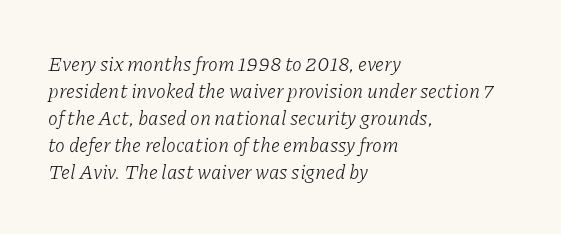
{"italic": "yes", "lean": "right", "slant_degrees": 11, "bold": "no", "underline": "no", "align": "left", "line_spacing": "normal", "line_spacing_ratio": 1.35, "letter_spacing": "normal", "letter_spacing_em": 0.0, "glyph_px": 20}
